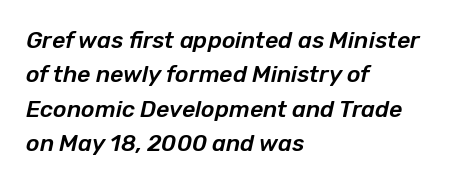
{"italic": "yes", "lean": "right", "slant_degrees": 12, "underline": "no", "align": "left", "line_spacing": "normal", "line_spacing_ratio": 1.5, "letter_spacing": "normal", "letter_spacing_em": 0.0, "glyph_px": 23}
